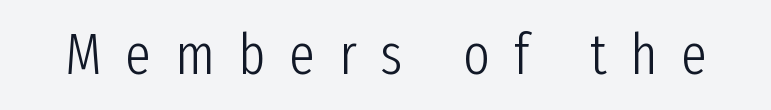
Looks like regular typesetting: each glyph gets only the width it needs. Between one letter and the next there's a generous, obvious gap. Ink coverage per letter is moderate at most. What kind of face is this? One without serifs — a sans. The typography opts for an upright posture over an oblique one.
